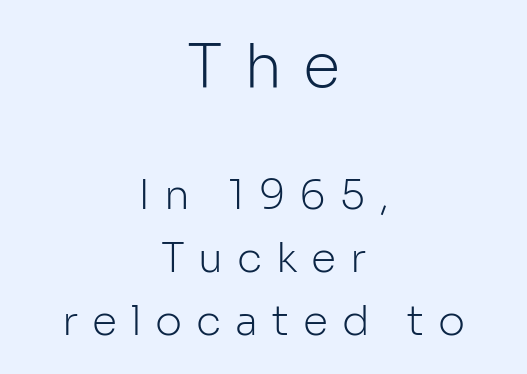
Honestly, there is no underline to notice here at all. Ordinary non-slanted type is in use. Think of a printed novel: that variable character pitch is what you see here. Size hierarchy here favors the leading block over the trailing one. Compared with a flush-left layout, this one balances lines on the center instead. You can tell from the bare stems that sans-serif type was used.
